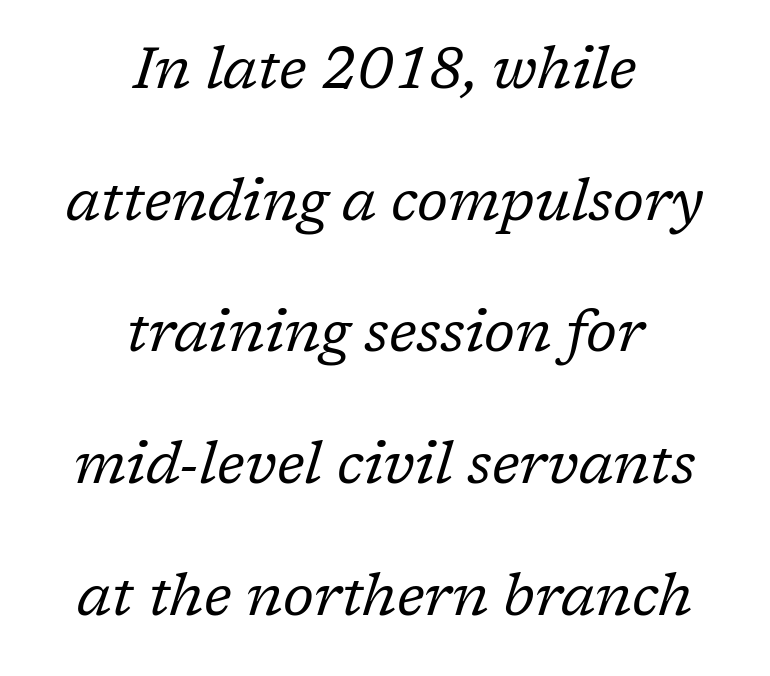
{"serif": "yes", "italic": "yes", "lean": "right", "slant_degrees": 17, "bold": "no", "weight": "regular", "width": "normal", "stroke_contrast": "low", "x_height": "medium", "monospaced": "no", "underline": "no", "align": "center", "line_spacing": "loose", "line_spacing_ratio": 2.27, "letter_spacing": "normal", "letter_spacing_em": 0.0, "glyph_px": 58}
